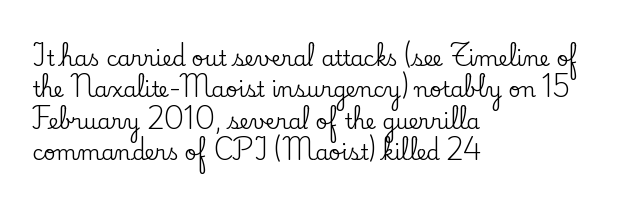
The image shows 21 px text type, upright; set left-aligned, normal line spacing (1.5x), normal letter spacing, not underlined.
